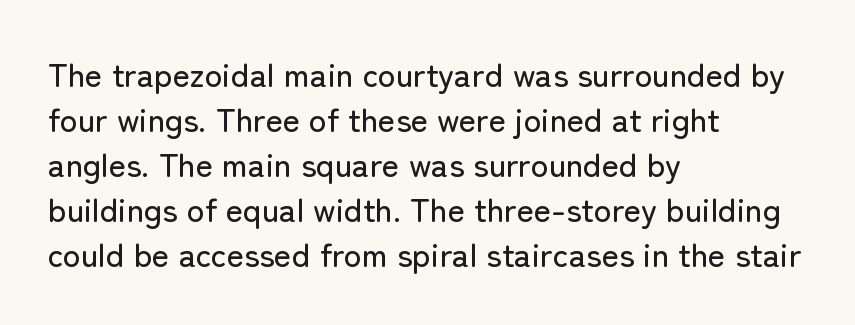
{"serif": "no", "italic": "no", "width": "normal", "stroke_contrast": "low", "x_height": "medium", "monospaced": "no", "underline": "no", "align": "left", "line_spacing": "normal", "line_spacing_ratio": 1.36, "letter_spacing": "normal", "letter_spacing_em": 0.0, "glyph_px": 33}
